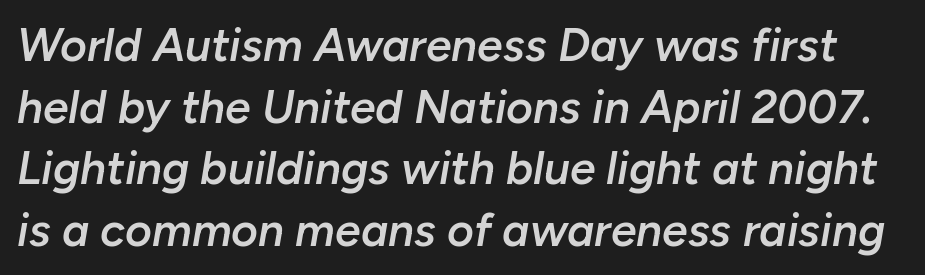
Each word holds together tightly as a unit, with standard inter-letter gaps. Is the type bold? Partly — it's a semibold, heavier than regular but not fully bold. Looks like regular typesetting: each glyph gets only the width it needs. This is oblique type, the kind used for emphasis or titles. Interline gaps are of average width in this sample. The words here are not underlined.
